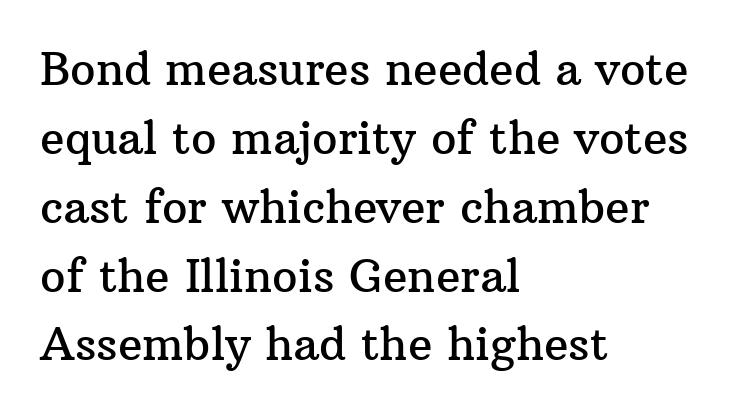
Note the varied advance widths — an 'i' is clearly narrower than an 'm'. In CSS terms this would be text-align: left. Check under the words: just untouched page. One glance says typical: line gaps are just what's usual.
